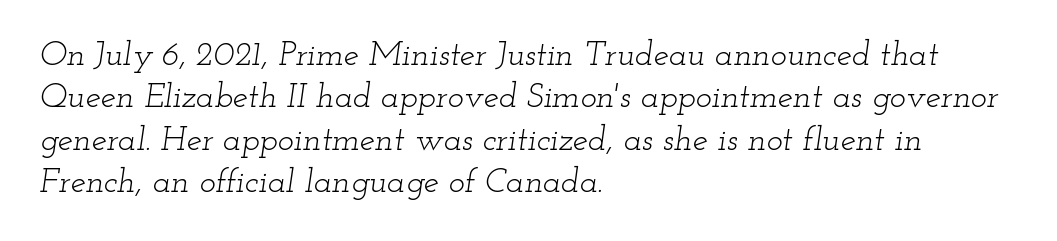
{"serif": "yes", "italic": "yes", "lean": "right", "slant_degrees": 12, "bold": "no", "weight": "light", "width": "wide", "stroke_contrast": "low", "x_height": "small", "monospaced": "no", "underline": "no", "align": "left", "line_spacing": "normal", "line_spacing_ratio": 1.25, "letter_spacing": "normal", "letter_spacing_em": 0.0, "glyph_px": 34}
